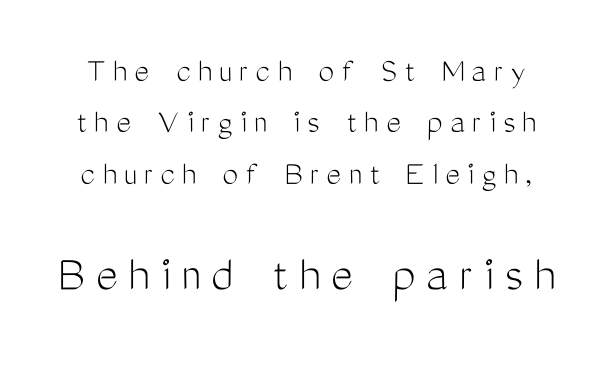
{"serif": "no", "italic": "no", "bold": "no", "weight": "light", "width": "condensed", "stroke_contrast": "medium", "x_height": "medium", "monospaced": "no", "underline": "no", "line_spacing": "normal", "line_spacing_ratio": 1.47, "letter_spacing": "wide", "letter_spacing_em": 0.21, "larger_block": "second", "size_ratio": 1.49, "glyph_px": 52}
